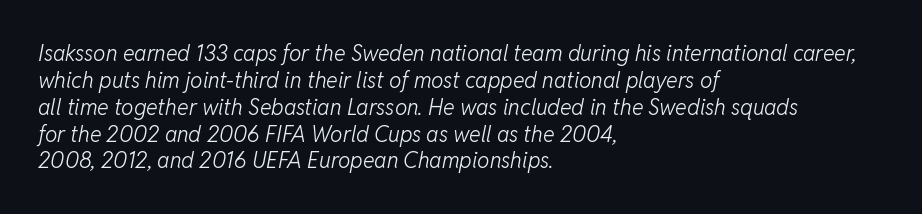
{"italic": "yes", "lean": "right", "slant_degrees": 11, "bold": "no", "underline": "no", "align": "left", "line_spacing_ratio": 1.22, "letter_spacing": "normal", "letter_spacing_em": 0.0, "glyph_px": 22}
